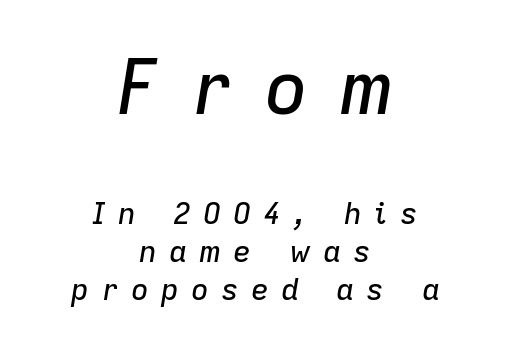
{"italic": "yes", "lean": "right", "slant_degrees": 9, "width": "normal", "stroke_contrast": "low", "x_height": "medium", "monospaced": "no", "underline": "no", "align": "center", "line_spacing": "normal", "line_spacing_ratio": 1.26, "letter_spacing": "wide", "letter_spacing_em": 0.4, "larger_block": "first", "size_ratio": 2.5, "glyph_px": 75}
